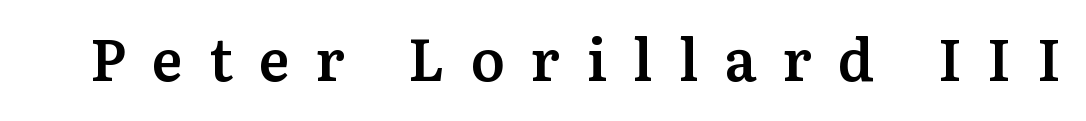
The image shows 58 px semibold serif type, upright; set unusually wide letter spacing (+0.45 em), not underlined; medium stroke contrast and a medium x-height.
